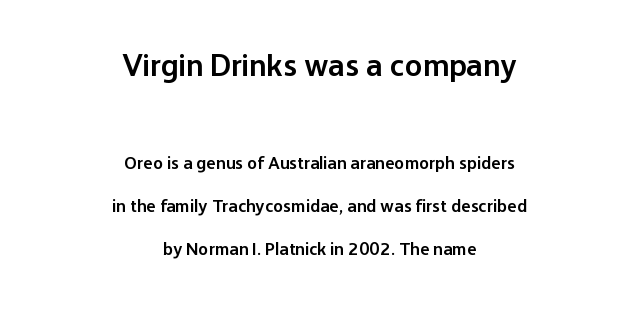
{"serif": "no", "italic": "no", "bold": "semi", "weight": "semibold", "width": "normal", "stroke_contrast": "low", "x_height": "medium", "monospaced": "no", "underline": "no", "align": "center", "line_spacing": "loose", "line_spacing_ratio": 2.41, "letter_spacing": "normal", "letter_spacing_em": 0.0, "larger_block": "first", "size_ratio": 1.78, "glyph_px": 32}
